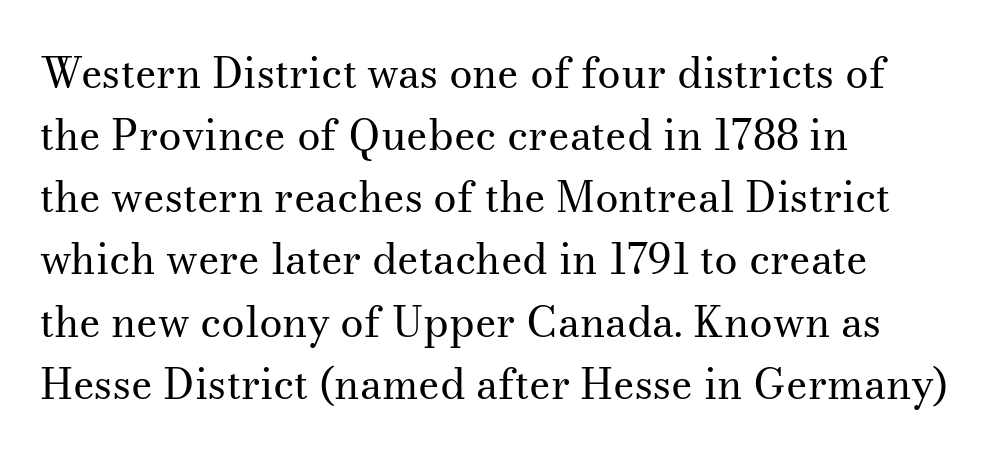
The image shows 42 px regular-weight serif type, upright; set left-aligned, normal line spacing (1.48x), normal letter spacing, not underlined; medium stroke contrast and a small x-height.
